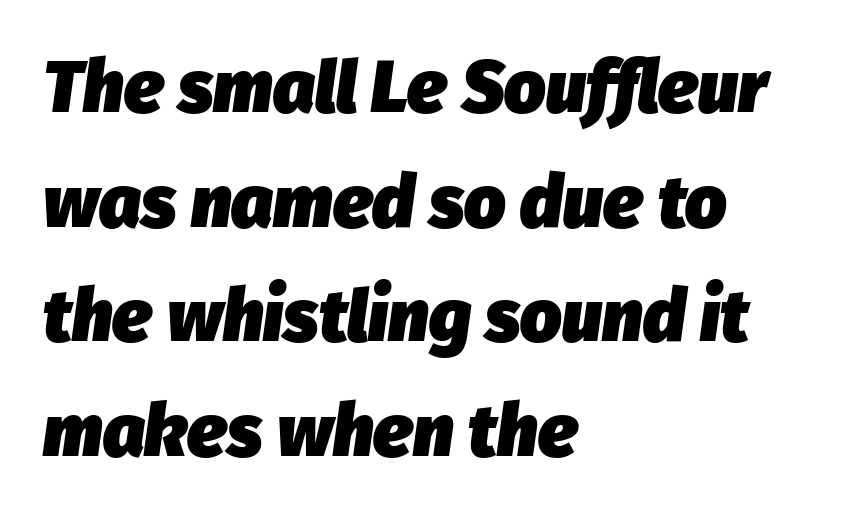
The image shows 73 px heavy type, italic (leaning right); set left-aligned, normal line spacing (1.57x), normal letter spacing, not underlined; low stroke contrast and a medium x-height.
